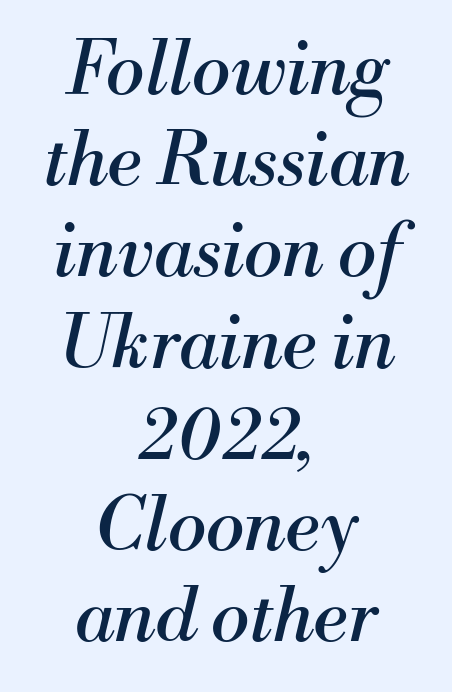
{"serif": "yes", "italic": "yes", "lean": "right", "slant_degrees": 13, "bold": "no", "weight": "regular", "width": "normal", "stroke_contrast": "medium", "x_height": "small", "monospaced": "no", "underline": "no", "align": "center", "line_spacing": "normal", "line_spacing_ratio": 1.25, "letter_spacing": "normal", "letter_spacing_em": 0.0, "glyph_px": 73}
